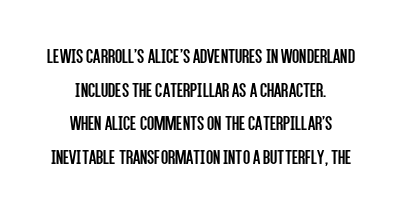
{"italic": "no", "bold": "no", "underline": "no", "align": "center", "line_spacing": "normal", "line_spacing_ratio": 1.6, "letter_spacing": "normal", "letter_spacing_em": 0.0, "glyph_px": 21}
